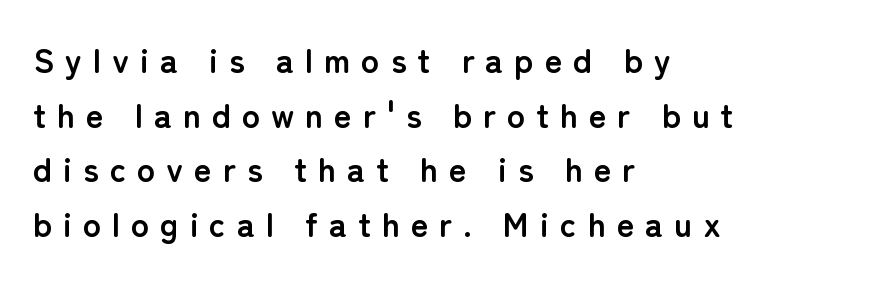
Q: Is the text bold? A: Yes.
Q: Is the text italic (slanted)? A: No, it is upright.
Q: Is the typeface a serif or a sans-serif typeface? A: Sans-serif.
Q: Is the text underlined? A: No.
Q: How is the paragraph aligned? A: Left-aligned.
Q: Is the spacing between letters normal or unusually wide? A: Unusually wide.
Q: Is the spacing between lines tight, normal or loose? A: Normal.
Q: Width (condensed, normal, or wide)? A: Normal.
Q: Stroke contrast? A: Low.
Q: x-height? A: Medium.
Q: Monospaced? A: No.
